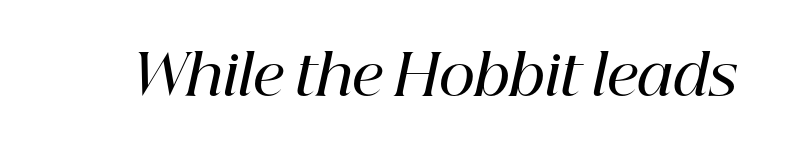
Q: Is the text bold? A: Semi-bold.
Q: Is the text italic (slanted)? A: Yes, it leans right by about 12 degrees.
Q: Is the typeface a serif or a sans-serif typeface? A: Serif.
Q: Is the text underlined? A: No.
Q: Is the spacing between letters normal or unusually wide? A: Normal.
Q: Width (condensed, normal, or wide)? A: Normal.
Q: Stroke contrast? A: High.
Q: x-height? A: Medium.
Q: Monospaced? A: No.
